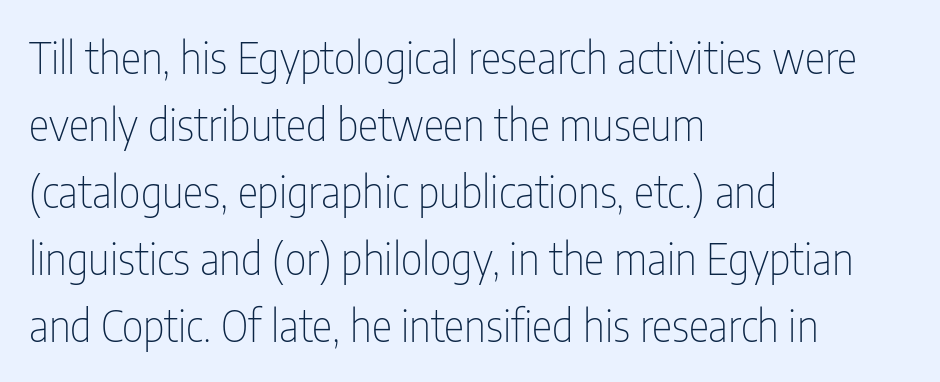
{"serif": "no", "italic": "no", "bold": "no", "weight": "thin", "width": "condensed", "stroke_contrast": "low", "x_height": "medium", "monospaced": "no", "underline": "no", "align": "left", "line_spacing": "normal", "line_spacing_ratio": 1.56, "letter_spacing": "normal", "letter_spacing_em": 0.0, "glyph_px": 43}
